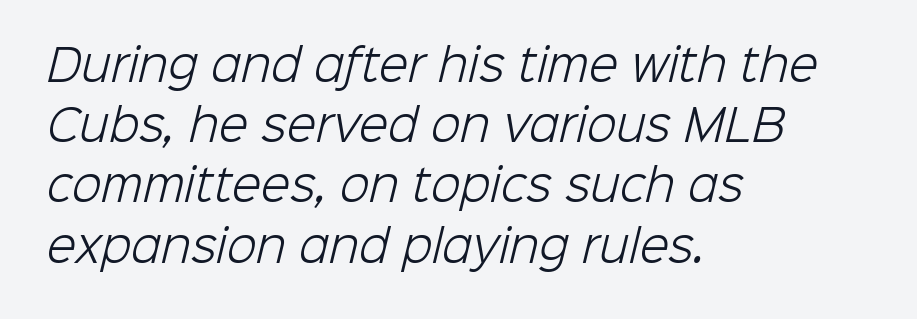
The image shows 43 px light sans-serif type; set left-aligned, normal line spacing (1.4x), normal letter spacing, not underlined; low stroke contrast and a medium x-height.
